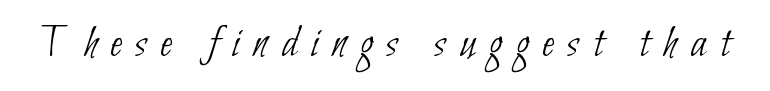
The image shows 47 px thin, condensed sans-serif type; set unusually wide letter spacing (+0.28 em), not underlined; low stroke contrast and a small x-height.
